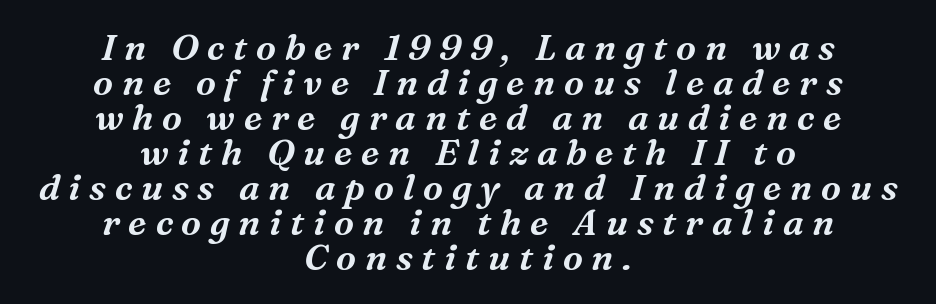
{"serif": "yes", "italic": "yes", "lean": "right", "slant_degrees": 16, "width": "normal", "stroke_contrast": "medium", "x_height": "medium", "monospaced": "no", "underline": "no", "align": "center", "line_spacing": "tight", "line_spacing_ratio": 0.97, "letter_spacing": "wide", "letter_spacing_em": 0.24, "glyph_px": 36}
